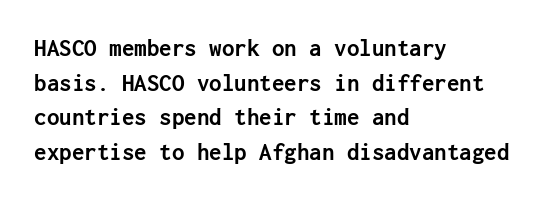
{"italic": "no", "bold": "yes", "underline": "no", "align": "left", "line_spacing": "normal", "line_spacing_ratio": 1.39, "letter_spacing": "normal", "letter_spacing_em": 0.0, "glyph_px": 25}
